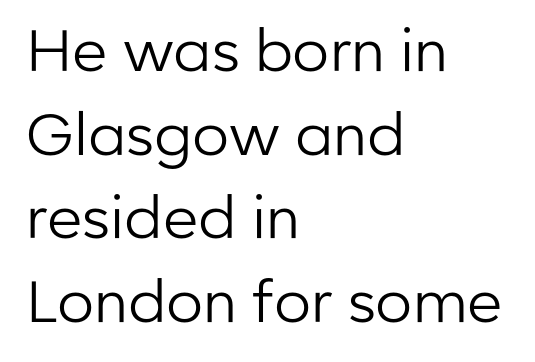
{"serif": "no", "italic": "no", "bold": "no", "weight": "regular", "width": "normal", "stroke_contrast": "low", "x_height": "medium", "monospaced": "no", "underline": "no", "align": "left", "line_spacing": "normal", "line_spacing_ratio": 1.44, "letter_spacing": "normal", "letter_spacing_em": 0.0, "glyph_px": 58}
